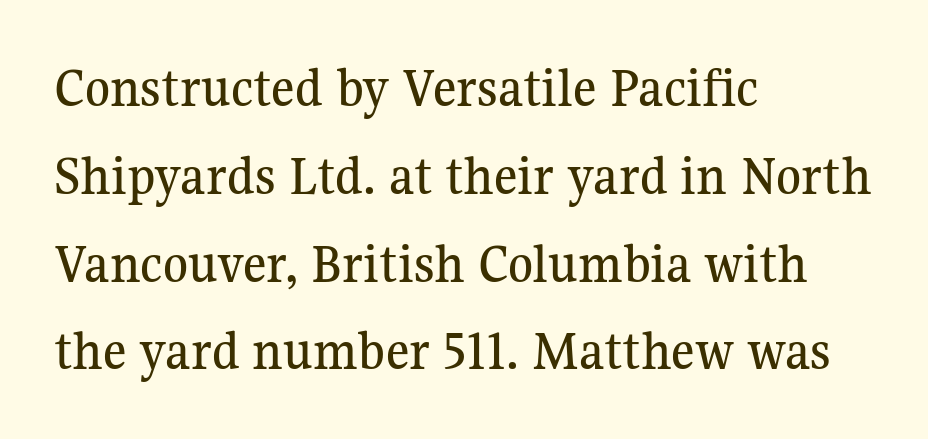
{"serif": "yes", "italic": "no", "width": "normal", "stroke_contrast": "medium", "x_height": "medium", "monospaced": "no", "underline": "no", "align": "left", "line_spacing": "normal", "line_spacing_ratio": 1.54, "letter_spacing": "normal", "letter_spacing_em": 0.0, "glyph_px": 57}
